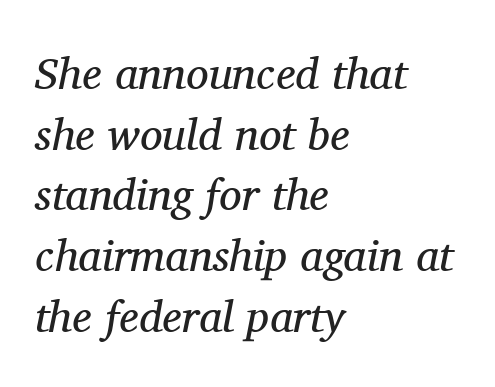
The characters display serif detailing at their extremities. Spacing verdict: proportional, widths tailored to each character. You can tell it's italic because the verticals aren't actually vertical. Counters stay open thanks to moderate or lighter strokes.
